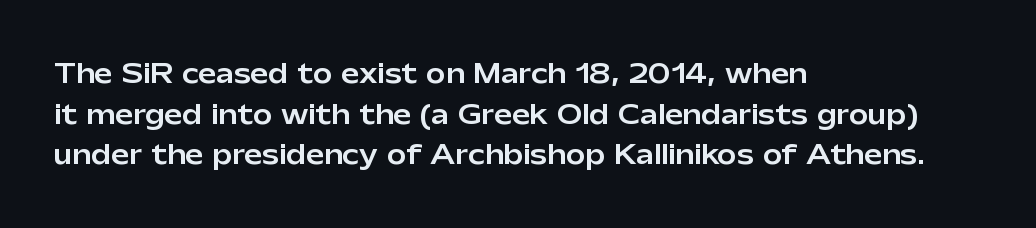
The image shows 26 px text type, upright; set left-aligned, normal line spacing (1.56x), normal letter spacing, not underlined.
